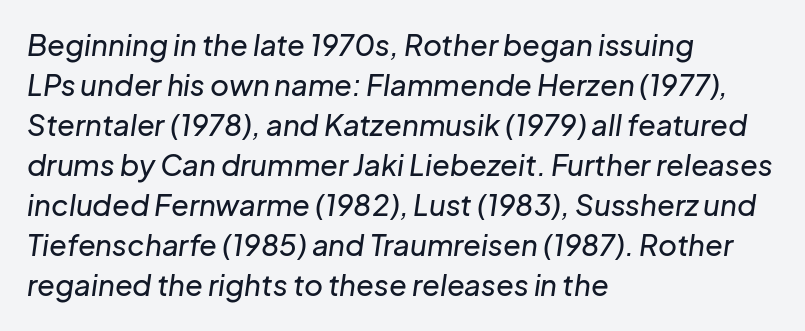
{"italic": "yes", "lean": "right", "slant_degrees": 8, "width": "normal", "stroke_contrast": "low", "x_height": "medium", "monospaced": "no", "underline": "no", "align": "left", "line_spacing": "normal", "line_spacing_ratio": 1.38, "letter_spacing": "normal", "letter_spacing_em": 0.0, "glyph_px": 29}
